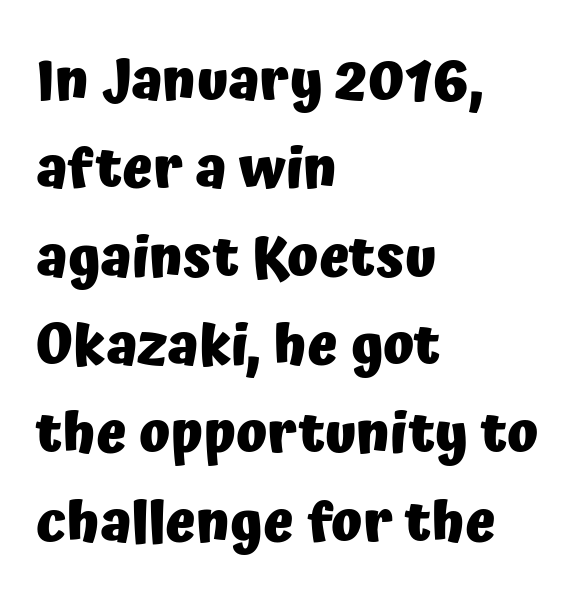
The letters are bold, with thick, heavy strokes. Font category for this specimen: sans-serif. Tracking here is standard; glyphs follow each other at the usual distance. In terms of posture, this sample is upright. The rendering uses a moderate line-height, typical for paragraphs. Horizontal alignment here is leftward, the default for most running prose.
